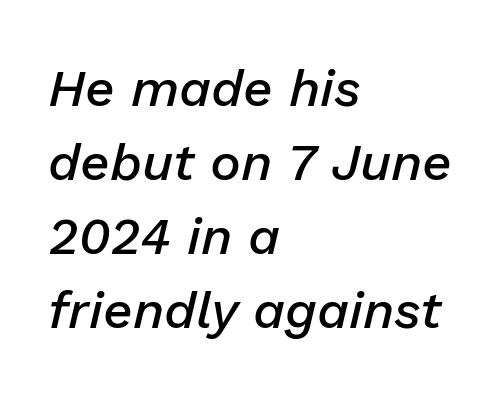
{"italic": "yes", "lean": "right", "slant_degrees": 13, "bold": "semi", "weight": "semibold", "width": "normal", "stroke_contrast": "low", "x_height": "medium", "monospaced": "no", "underline": "no", "align": "left", "line_spacing": "normal", "line_spacing_ratio": 1.42, "letter_spacing": "normal", "letter_spacing_em": 0.0, "glyph_px": 52}
